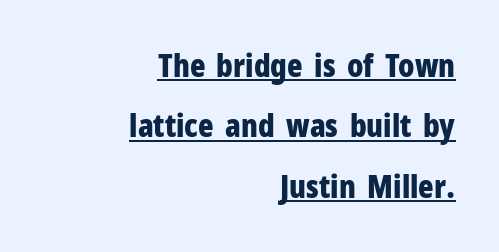
{"serif": "no", "italic": "no", "bold": "yes", "weight": "bold", "width": "condensed", "stroke_contrast": "low", "x_height": "medium", "monospaced": "no", "underline": "yes", "align": "right", "line_spacing_ratio": 1.89, "letter_spacing": "normal", "letter_spacing_em": 0.0, "glyph_px": 32}
